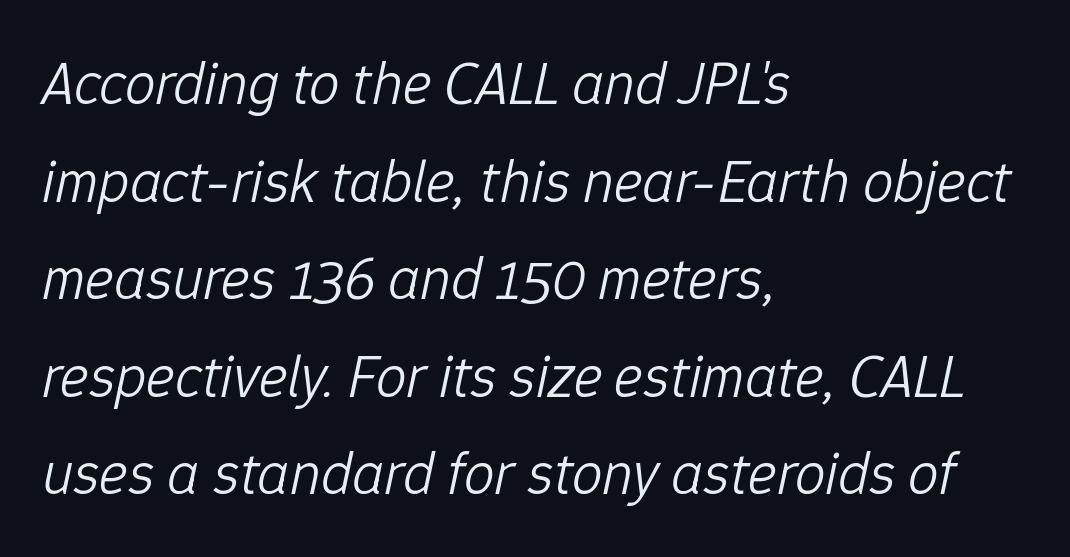
Q: Is the text bold? A: No.
Q: Is the text italic (slanted)? A: Yes, it leans right by about 12 degrees.
Q: Is the text underlined? A: No.
Q: How is the paragraph aligned? A: Left-aligned.
Q: Is the spacing between letters normal or unusually wide? A: Normal.
Q: Is the spacing between lines tight, normal or loose? A: Normal.
Q: Width (condensed, normal, or wide)? A: Normal.
Q: Stroke contrast? A: Low.
Q: x-height? A: Medium.
Q: Monospaced? A: No.
